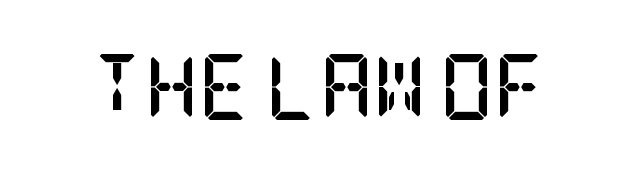
{"serif": "yes", "italic": "no", "bold": "yes", "weight": "semibold", "width": "condensed", "stroke_contrast": "low", "x_height": "large", "underline": "no", "letter_spacing": "normal", "letter_spacing_em": 0.0, "glyph_px": 66}
